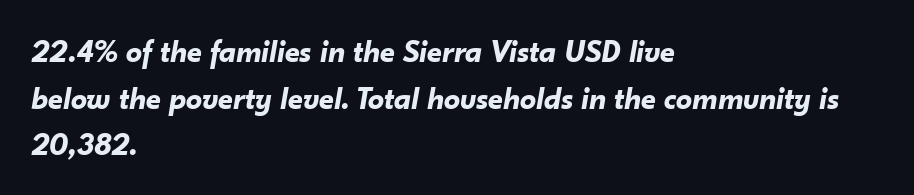
{"italic": "yes", "lean": "right", "slant_degrees": 10, "bold": "yes", "weight": "bold", "width": "normal", "stroke_contrast": "low", "x_height": "small", "monospaced": "no", "underline": "no", "align": "left", "line_spacing": "normal", "line_spacing_ratio": 1.46, "letter_spacing": "normal", "letter_spacing_em": 0.0, "glyph_px": 32}
